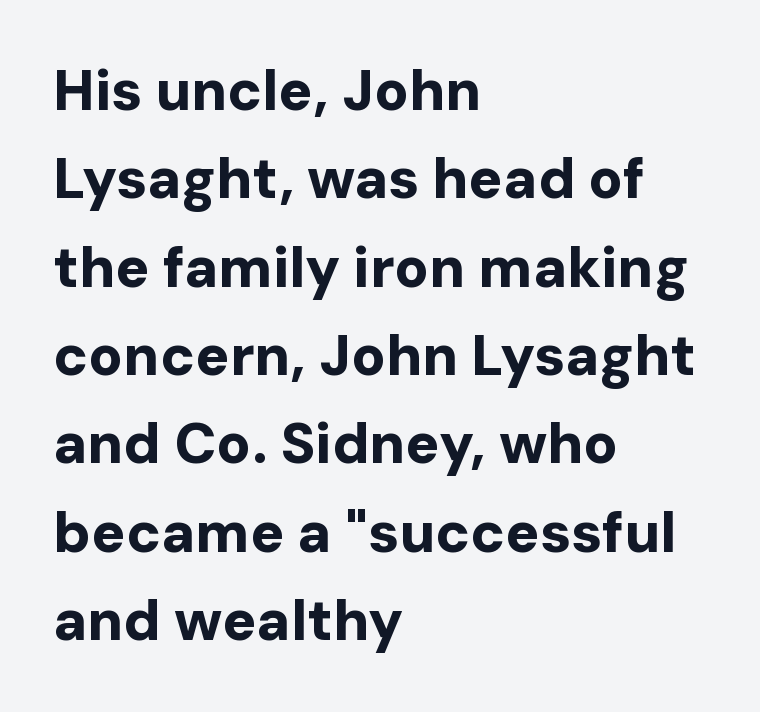
The image shows 57 px bold sans-serif type, upright; set left-aligned, normal line spacing (1.55x), normal letter spacing, not underlined; low stroke contrast and a medium x-height.
